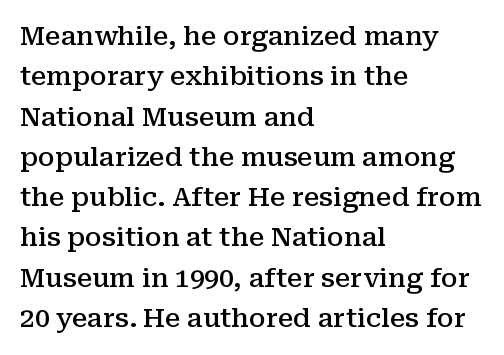
{"italic": "no", "bold": "semi", "underline": "no", "align": "left", "line_spacing": "normal", "line_spacing_ratio": 1.55, "letter_spacing": "normal", "letter_spacing_em": 0.0, "glyph_px": 26}
